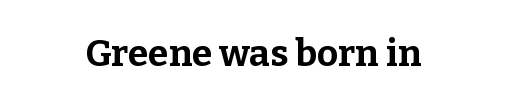
The image shows 37 px bold serif type, upright; set normal letter spacing, not underlined; low stroke contrast and a medium x-height.
